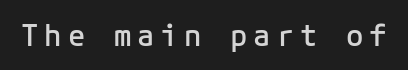
This rendering widens character spacing well past its baseline value. Words float on clear page, feet unadorned. The strokes are fattened partway — semibold, not bold. Here the designer chose a console-style face with uniform glyph widths.
